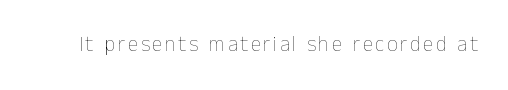
{"italic": "no", "bold": "no", "underline": "no", "glyph_px": 21}
